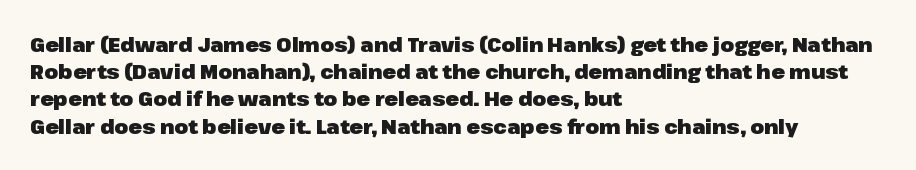
The image shows 20 px bold type, upright; set left-aligned, normal line spacing (1.36x), normal letter spacing, not underlined.
